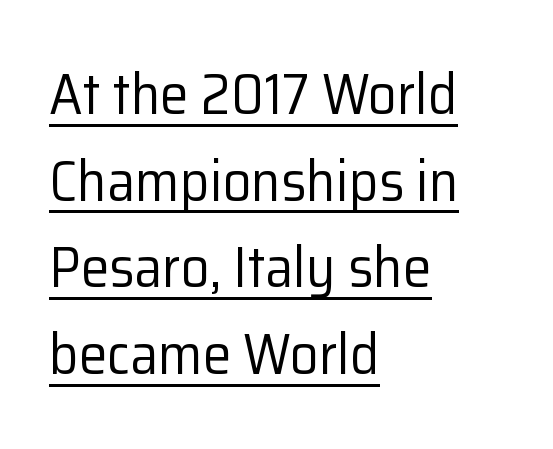
{"serif": "no", "italic": "no", "bold": "no", "weight": "regular", "width": "normal", "stroke_contrast": "low", "x_height": "medium", "monospaced": "no", "underline": "yes", "align": "left", "line_spacing": "normal", "line_spacing_ratio": 1.52, "letter_spacing": "normal", "letter_spacing_em": 0.0, "glyph_px": 57}
